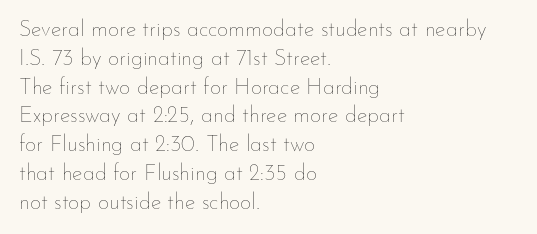
Q: Is the text bold? A: No.
Q: Is the text italic (slanted)? A: No, it is upright.
Q: Is the text underlined? A: No.
Q: How is the paragraph aligned? A: Left-aligned.
Q: Is the spacing between letters normal or unusually wide? A: Normal.
Q: Is the spacing between lines tight, normal or loose? A: Normal.
